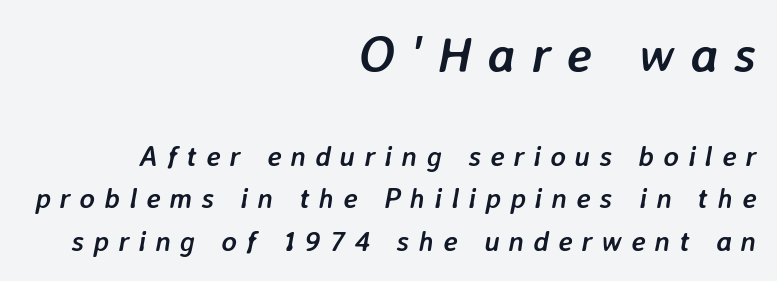
The typesetting leans heavy: a genuine bold. These lines are set flush right with a ragged left edge. Any mark beneath the type? The region is blank. The passage shown is typed in a proportional face where columns would drift. Style check: oblique. The horizontal fit of the characters is loose and conspicuously gappy.
